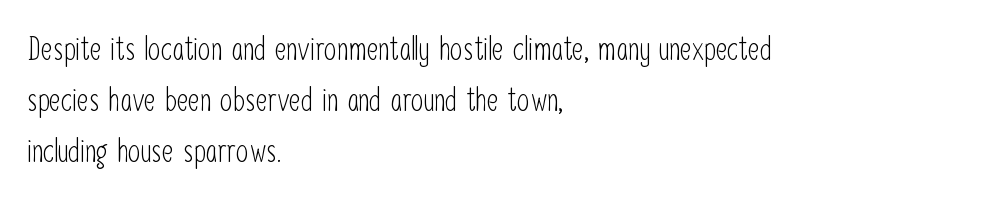
{"serif": "no", "italic": "no", "bold": "no", "weight": "light", "width": "condensed", "stroke_contrast": "low", "x_height": "medium", "monospaced": "no", "underline": "no", "align": "left", "line_spacing": "normal", "line_spacing_ratio": 1.59, "letter_spacing": "normal", "letter_spacing_em": 0.0, "glyph_px": 32}
